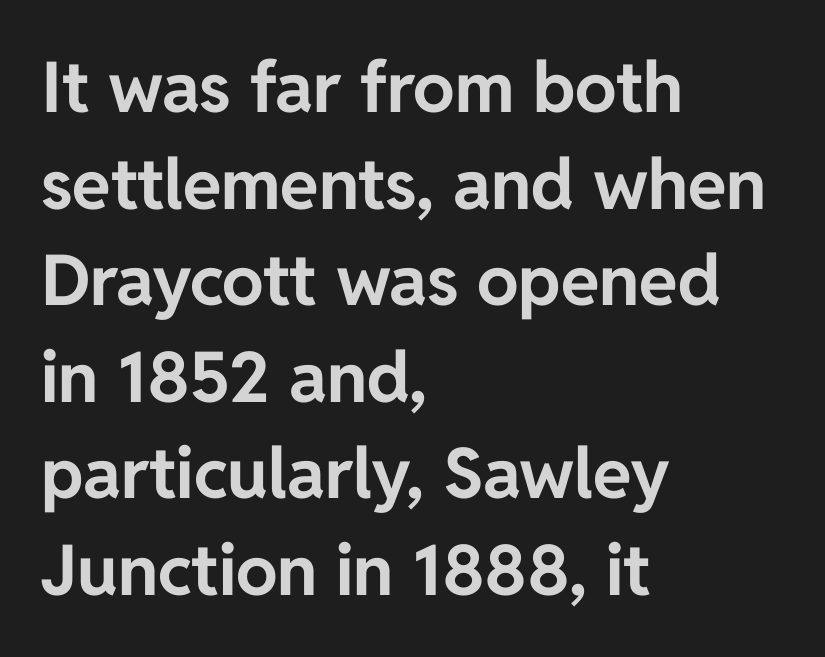
Q: Is the text bold? A: Yes.
Q: Is the text italic (slanted)? A: No, it is upright.
Q: Is the typeface a serif or a sans-serif typeface? A: Sans-serif.
Q: Is the text underlined? A: No.
Q: How is the paragraph aligned? A: Left-aligned.
Q: Is the spacing between letters normal or unusually wide? A: Normal.
Q: Is the spacing between lines tight, normal or loose? A: Normal.
Q: Width (condensed, normal, or wide)? A: Normal.
Q: Stroke contrast? A: Low.
Q: x-height? A: Medium.
Q: Monospaced? A: No.
